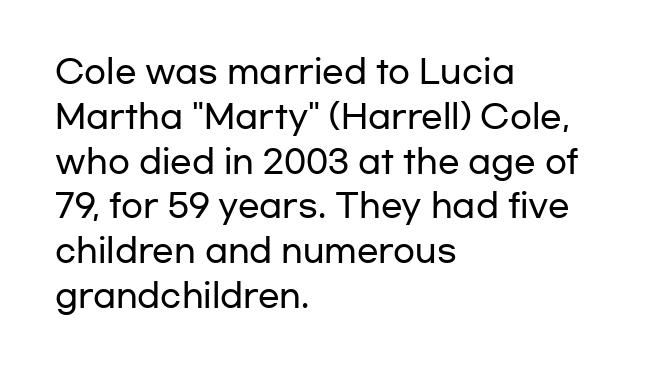
Q: Is the text italic (slanted)? A: No, it is upright.
Q: Is the typeface a serif or a sans-serif typeface? A: Sans-serif.
Q: Is the text underlined? A: No.
Q: How is the paragraph aligned? A: Left-aligned.
Q: Is the spacing between letters normal or unusually wide? A: Normal.
Q: Is the spacing between lines tight, normal or loose? A: Normal.
Q: Width (condensed, normal, or wide)? A: Wide.
Q: Stroke contrast? A: Low.
Q: x-height? A: Medium.
Q: Monospaced? A: No.
